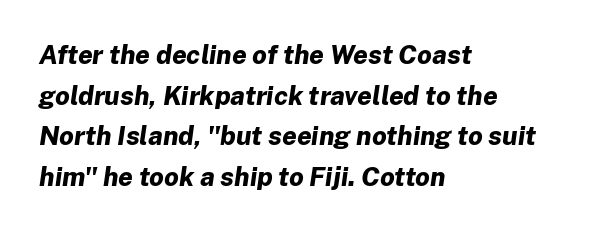
The image shows 26 px bold type, italic (leaning right); set left-aligned, normal line spacing (1.56x), normal letter spacing, not underlined.
